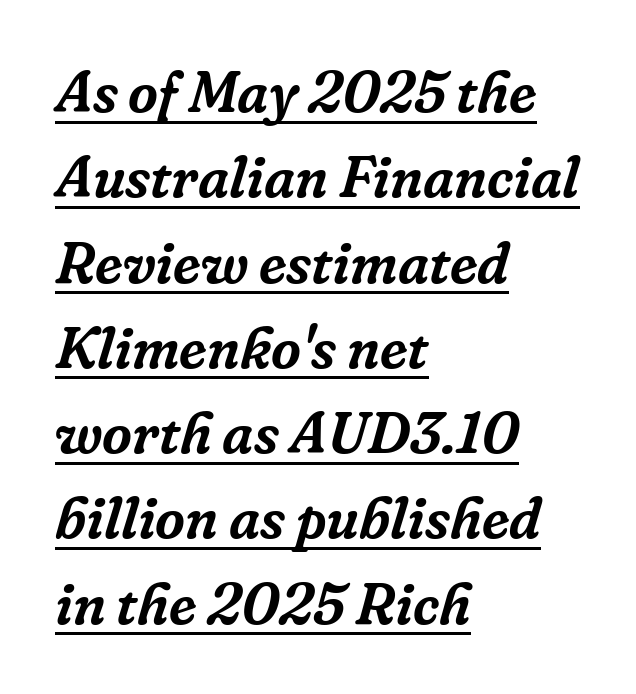
These lines sit exactly where default settings would place them. This is oblique type, the kind used for emphasis or titles. Left-aligned paragraph, ragged on the right. Has an underline been added? It has. Here the designer chose a conventional face with non-uniform glyph widths. Letter spacing: default.
